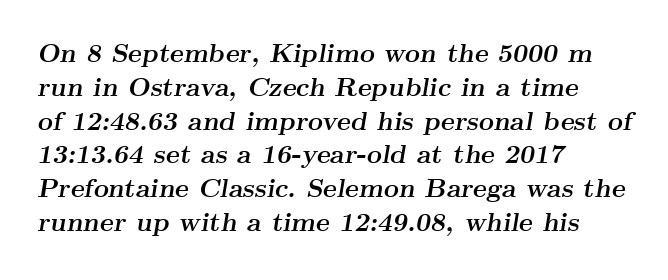
The image shows 26 px bold type, italic (leaning right); set left-aligned, normal line spacing (1.3x), normal letter spacing, not underlined.
